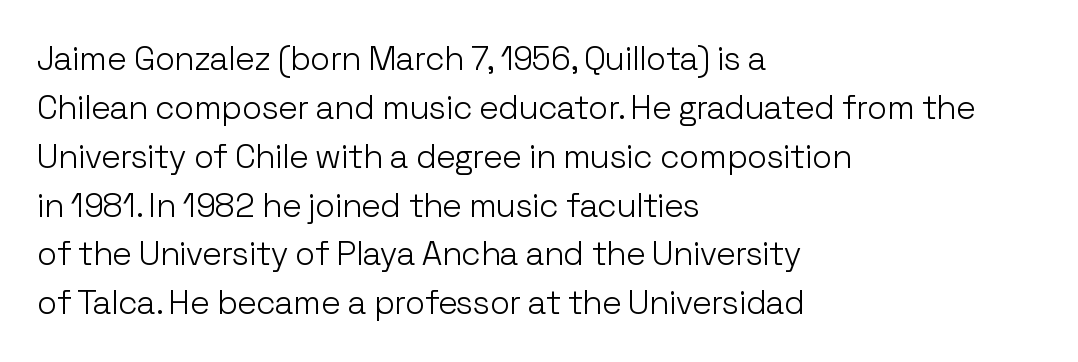
This sample is left-justified, so line endings fall wherever the words run out. Each stroke keeps to a modest, everyday thickness or less. Any mark beneath the type? The region is blank. You could not count columns in this text — the font is proportionally spaced.
